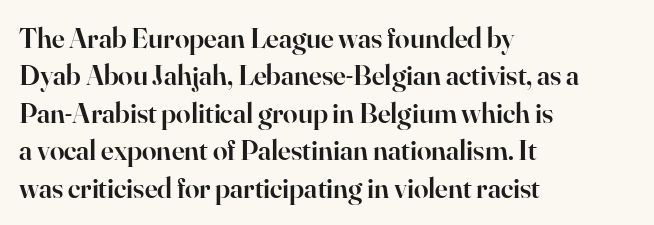
Q: Is the text bold? A: Semi-bold.
Q: Is the text italic (slanted)? A: No, it is upright.
Q: Is the typeface a serif or a sans-serif typeface? A: Serif.
Q: Is the text underlined? A: No.
Q: How is the paragraph aligned? A: Left-aligned.
Q: Is the spacing between letters normal or unusually wide? A: Normal.
Q: Is the spacing between lines tight, normal or loose? A: Normal.
Q: Width (condensed, normal, or wide)? A: Normal.
Q: Stroke contrast? A: High.
Q: x-height? A: Small.
Q: Monospaced? A: No.
